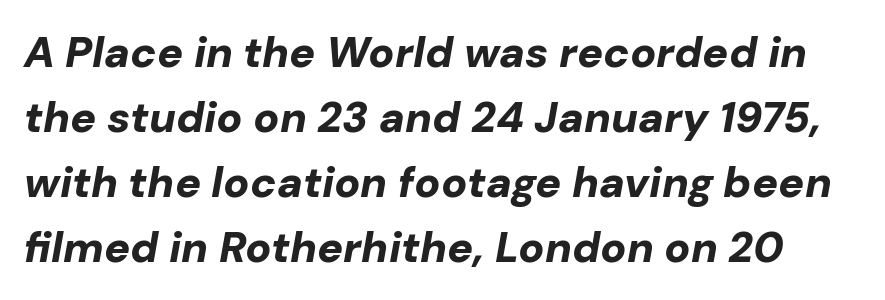
Q: Is the text bold? A: Yes.
Q: Is the text italic (slanted)? A: Yes, it leans right by about 10 degrees.
Q: Is the text underlined? A: No.
Q: Is the spacing between letters normal or unusually wide? A: Normal.
Q: Is the spacing between lines tight, normal or loose? A: Normal.
Q: Width (condensed, normal, or wide)? A: Normal.
Q: Stroke contrast? A: Low.
Q: x-height? A: Medium.
Q: Monospaced? A: No.
